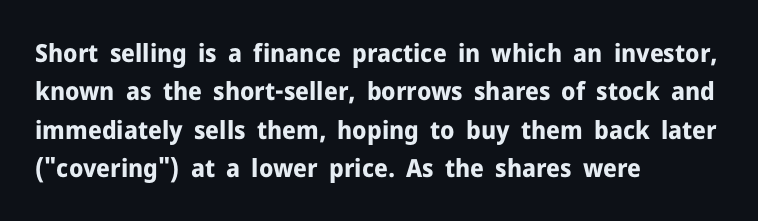
{"italic": "no", "bold": "yes", "underline": "no", "align": "left", "line_spacing": "normal", "line_spacing_ratio": 1.54, "letter_spacing": "normal", "letter_spacing_em": 0.0, "glyph_px": 25}
